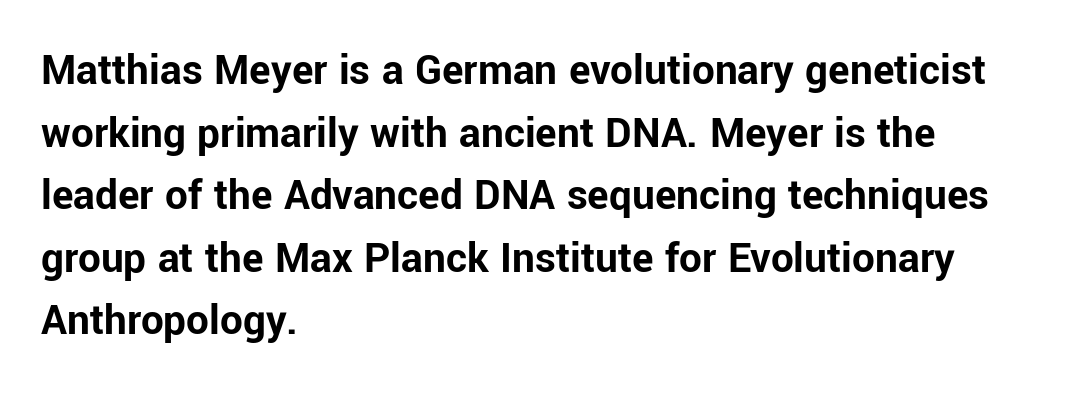
The image shows 45 px bold sans-serif type, upright; set left-aligned, normal line spacing (1.39x), normal letter spacing, not underlined; low stroke contrast and a medium x-height.
